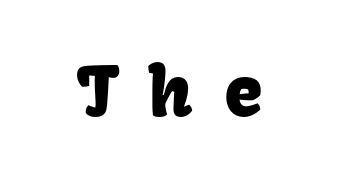
Q: Is the text italic (slanted)? A: No, it is upright.
Q: Is the typeface a serif or a sans-serif typeface? A: Sans-serif.
Q: Is the text underlined? A: No.
Q: Is the spacing between letters normal or unusually wide? A: Unusually wide.
Q: Width (condensed, normal, or wide)? A: Normal.
Q: Stroke contrast? A: Low.
Q: x-height? A: Medium.
Q: Monospaced? A: No.
